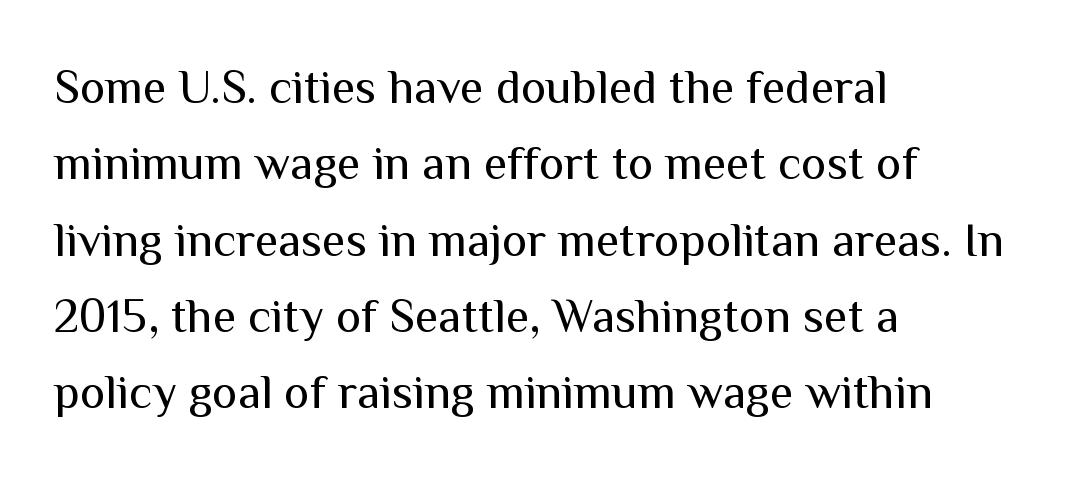
The image shows 48 px regular-weight sans-serif type, upright; set left-aligned, normal line spacing (1.59x), normal letter spacing, not underlined; medium stroke contrast and a medium x-height.
